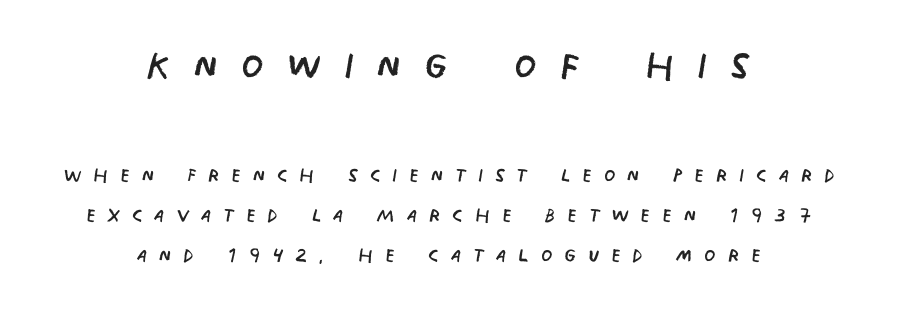
{"serif": "no", "bold": "no", "weight": "regular", "width": "condensed", "stroke_contrast": "low", "x_height": "large", "monospaced": "no", "underline": "no", "align": "center", "line_spacing": "normal", "line_spacing_ratio": 1.55, "letter_spacing": "wide", "letter_spacing_em": 0.44, "larger_block": "first", "size_ratio": 1.96, "glyph_px": 51}
